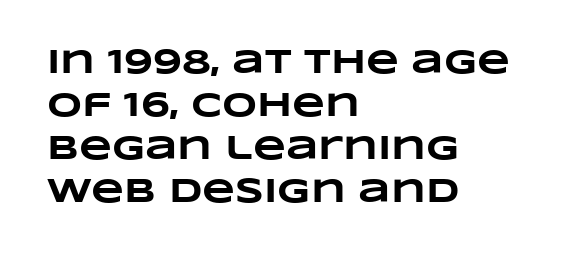
Every letter is thick-stroked: bold, no question. Line starts are locked; line ends wander. The area under the type is left untouched. Looks like regular typesetting: each glyph gets only the width it needs. Is there much room between lines? A standard amount, neither cramped nor airy.
